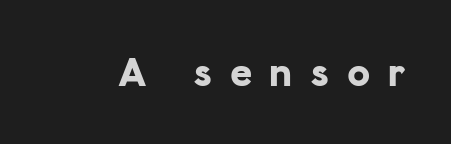
{"serif": "no", "italic": "no", "bold": "yes", "weight": "bold", "width": "normal", "stroke_contrast": "low", "x_height": "medium", "monospaced": "no", "underline": "no", "letter_spacing": "wide", "letter_spacing_em": 0.42, "glyph_px": 42}
